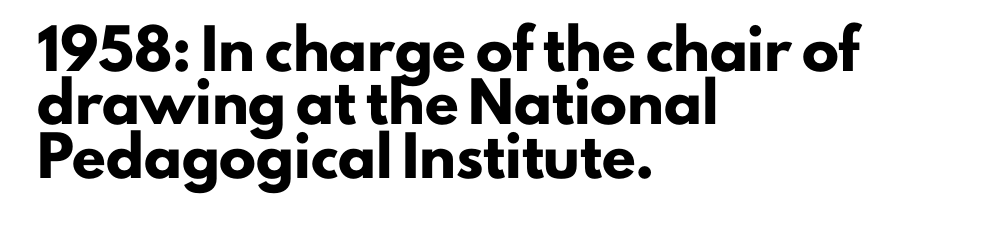
{"serif": "no", "italic": "no", "bold": "yes", "weight": "heavy", "width": "normal", "stroke_contrast": "low", "x_height": "small", "monospaced": "no", "underline": "no", "align": "left", "line_spacing": "normal", "line_spacing_ratio": 1.44, "letter_spacing": "normal", "letter_spacing_em": 0.0, "glyph_px": 37}
